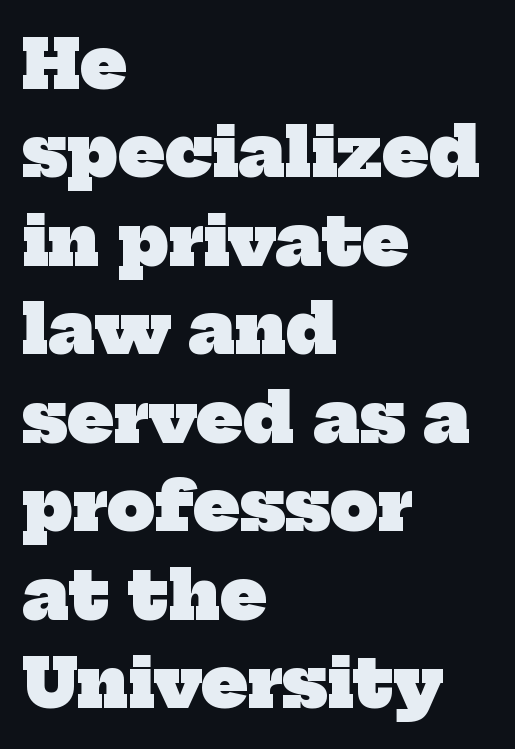
The image shows 67 px heavy serif type; set left-aligned, normal line spacing (1.32x), normal letter spacing, not underlined; low stroke contrast and a medium x-height.
